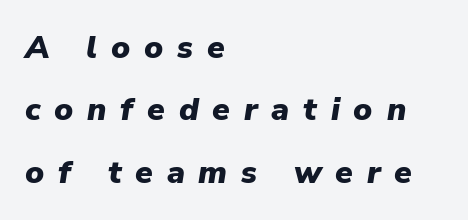
The image shows 32 px heavy type, italic (leaning right); set left-aligned, loose line spacing (1.95x), unusually wide letter spacing (+0.43 em), not underlined; low stroke contrast and a medium x-height.
